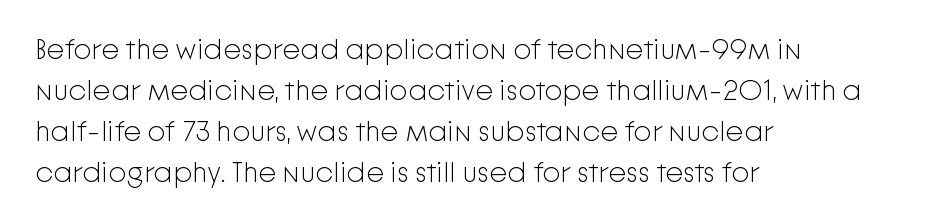
{"serif": "no", "italic": "no", "bold": "no", "weight": "light", "width": "normal", "stroke_contrast": "low", "x_height": "medium", "monospaced": "no", "underline": "no", "align": "left", "line_spacing": "normal", "line_spacing_ratio": 1.41, "letter_spacing": "normal", "letter_spacing_em": 0.0, "glyph_px": 29}
